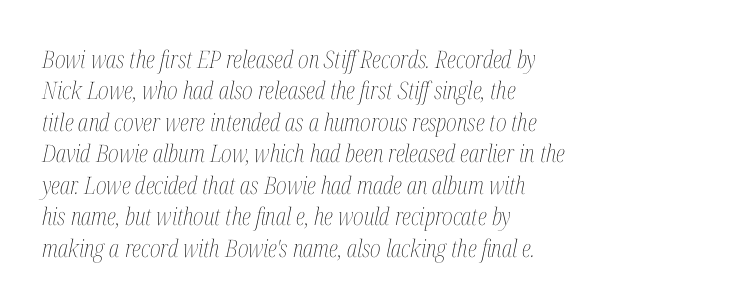
The image shows 24 px text type, italic (leaning right); set left-aligned, normal line spacing (1.31x), normal letter spacing, not underlined.
